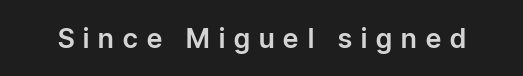
{"italic": "no", "underline": "no", "letter_spacing": "wide", "letter_spacing_em": 0.34, "glyph_px": 27}
